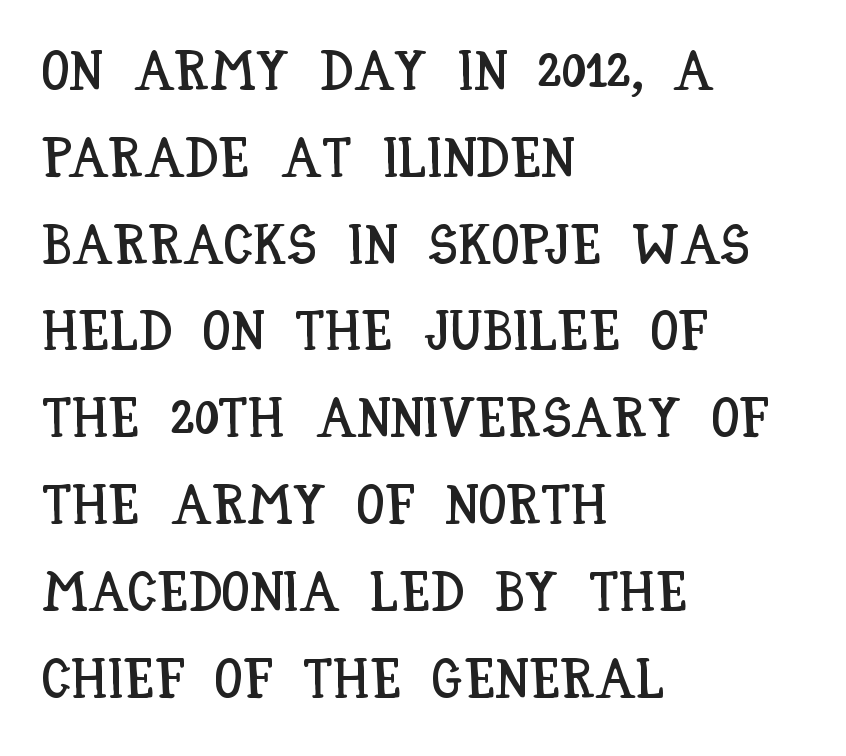
Q: Is the text italic (slanted)? A: No, it is upright.
Q: Is the text underlined? A: No.
Q: How is the paragraph aligned? A: Left-aligned.
Q: Is the spacing between letters normal or unusually wide? A: Normal.
Q: Is the spacing between lines tight, normal or loose? A: Normal.
Q: Width (condensed, normal, or wide)? A: Condensed.
Q: Stroke contrast? A: Low.
Q: x-height? A: Large.
Q: Monospaced? A: No.
